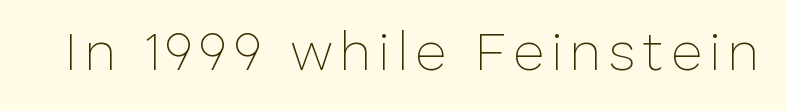
The rendering shows plain stroke endings on the letterforms — a sans-serif design. Does the lettering tilt? It doesn't — this is upright. Bold? No — there's no thickening of the strokes. The letters advance in unequal steps, a hallmark of proportional type. Check the space under the baseline: it is left empty.
